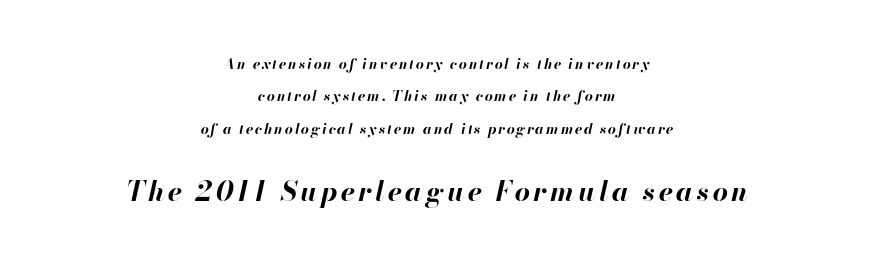
These lines were composed using italics. These lines stand farther apart than default settings would place them. Strong, thick strokes mark this as bold type. Has an underline been added? It has not.
